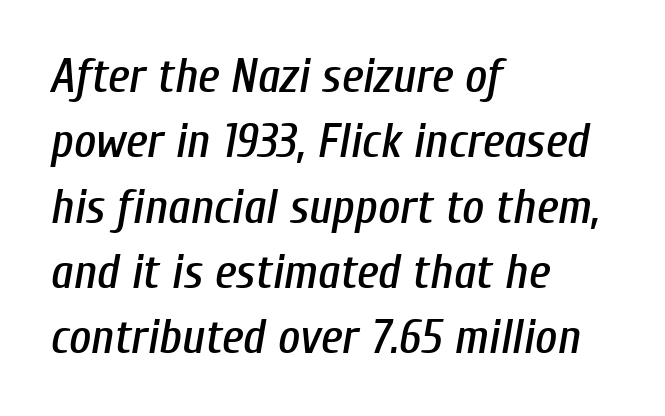
The image shows 48 px condensed type, italic (leaning right); set left-aligned, normal line spacing (1.36x), normal letter spacing, not underlined; low stroke contrast and a medium x-height.
